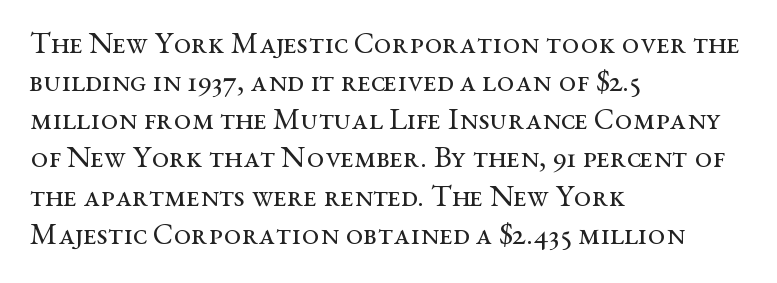
Proportional: the letters do not fall into vertical columns. The lines in this sample share a left origin and differ only in where they stop. Inter-character spacing is left at the font's built-in metrics. Descender tails drop into unmarked territory. The letters carry serifs — small finishing strokes at the ends of their stems.
